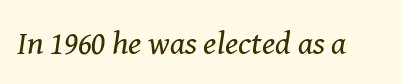
Q: Is the text bold? A: No.
Q: Is the text italic (slanted)? A: Yes, it leans right by about 8 degrees.
Q: Is the typeface a serif or a sans-serif typeface? A: Serif.
Q: Is the text underlined? A: No.
Q: Is the spacing between letters normal or unusually wide? A: Normal.
Q: Width (condensed, normal, or wide)? A: Normal.
Q: Stroke contrast? A: Medium.
Q: x-height? A: Medium.
Q: Monospaced? A: No.
